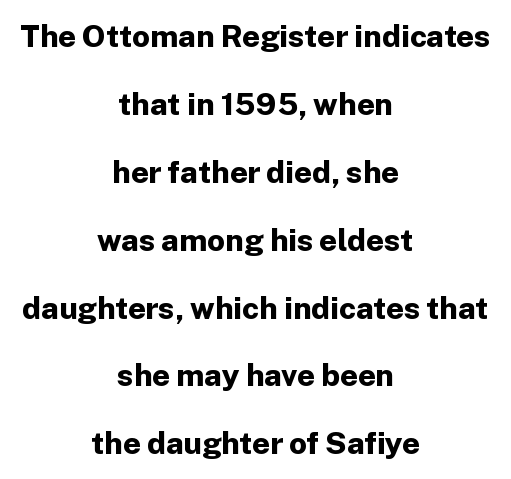
Its strokes are broad and dark, the hallmark of bold type. Does the leading feel generous? Absolutely, it's lavish. What stands out about the letter spacing? Nothing — it is the standard amount. Is there any slant? The stems are plumb. In terms of letterform style, serifs are entirely absent. In CSS terms this would be text-align: center.
